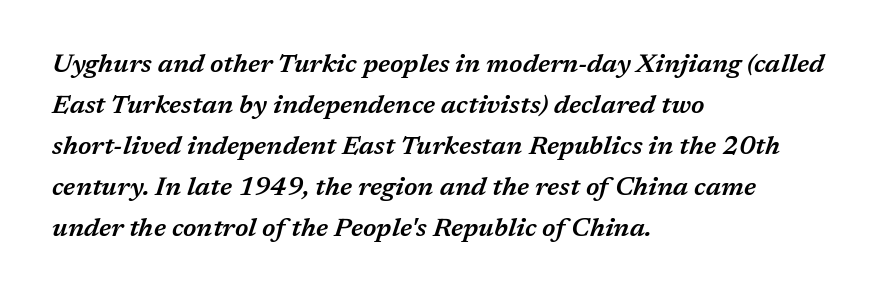
The image shows 26 px text type, italic (leaning right); set left-aligned, normal line spacing (1.58x), normal letter spacing, not underlined.
